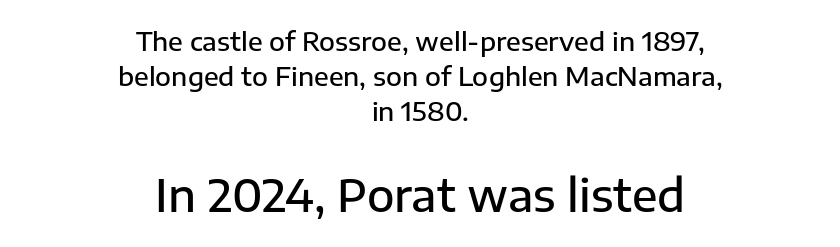
{"serif": "no", "italic": "no", "bold": "semi", "weight": "semibold", "width": "normal", "stroke_contrast": "low", "x_height": "medium", "monospaced": "no", "underline": "no", "align": "center", "line_spacing": "normal", "line_spacing_ratio": 1.35, "letter_spacing": "normal", "letter_spacing_em": 0.0, "larger_block": "second", "size_ratio": 1.73, "glyph_px": 45}
